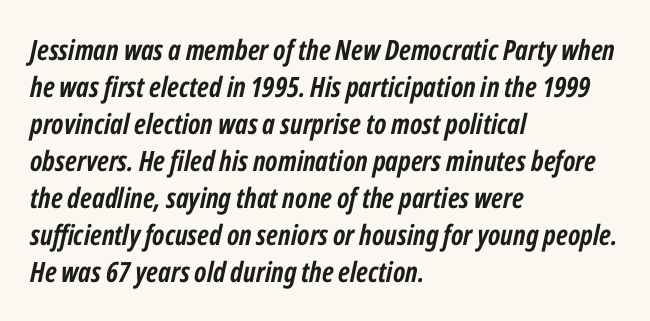
You could call the tracking neutral — neither tight nor loose. The specimen omits any rule beneath the text block's lines. Varying glyph widths throughout — classic text-font behaviour. The text carries the slant typical of an italic or oblique font. Compared with a centered layout, this one pins lines to the left instead.
